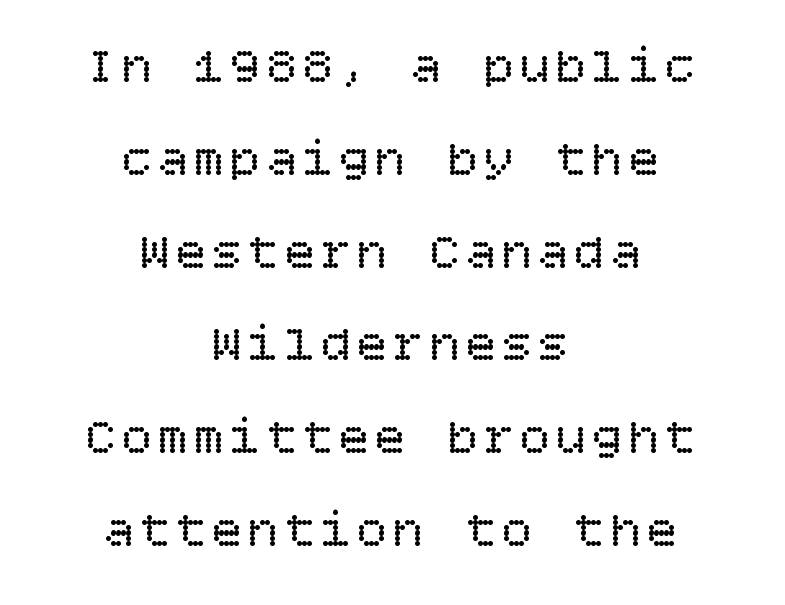
The image shows 51 px regular-weight type, upright; set centered, line spacing 1.82x, not underlined; low stroke contrast and a large x-height.
